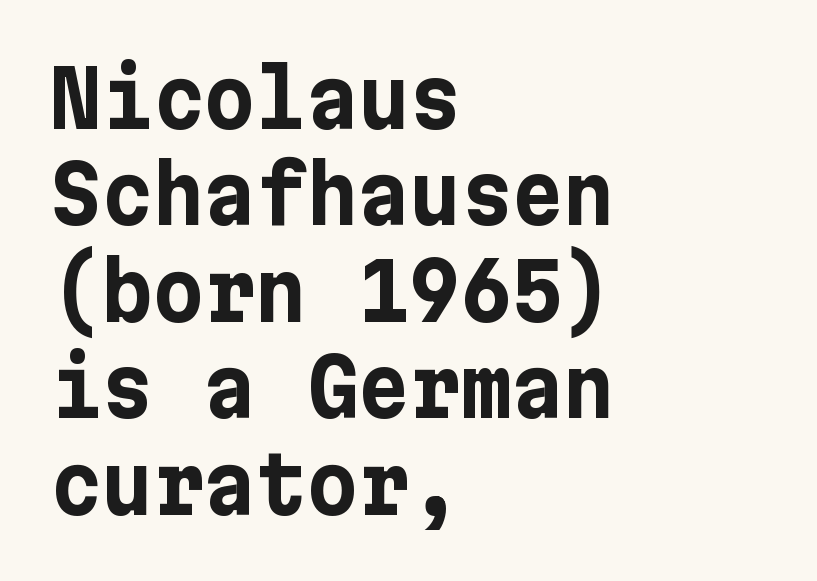
Observe the ordinary spacing: letters are neighbours, not strangers. Heavy-handed strokes throughout: this text is bold. Rule under the text: the space is simply empty. The lines in this sample share a left origin and differ only in where they stop. This is sans-serif lettering, the kind often seen on screens and signage.
